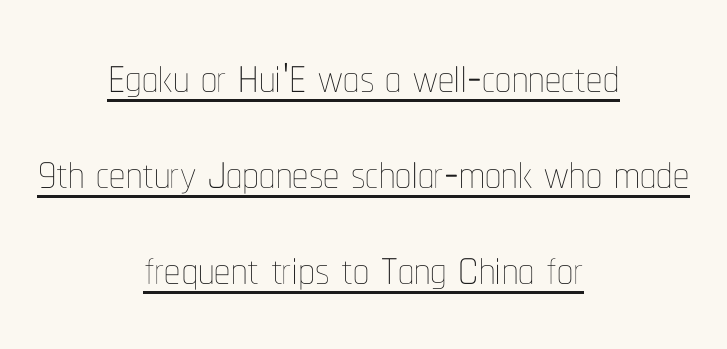
Baseline-to-baseline distance is the conventional proportion of letter height. Inter-character spacing is left at the font's built-in metrics. The face used here is proportionally spaced, like ordinary book or web type. Heft: none added — not bold. The passage shown is underscored from start to finish. You can tell it's not italic because the verticals are truly vertical.
